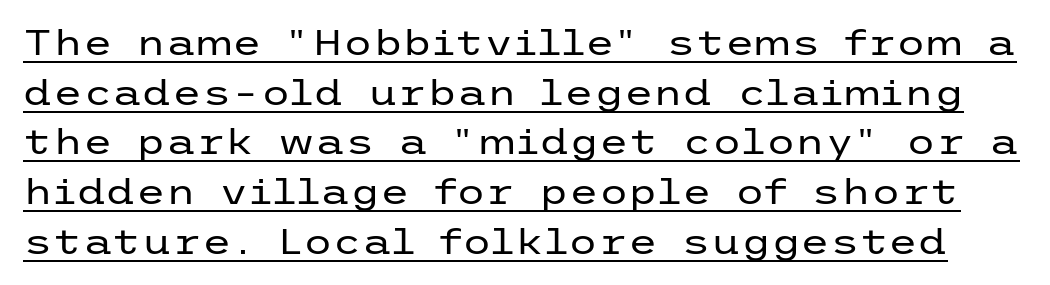
The weight tops out at a normal text grade. Upright lettering throughout. Caption: lettering with a line underneath. The space between consecutive lines is moderate. Is this a sans? Yes — the strokes have no serifs. The horizontal fit of the characters is conventional and even.
